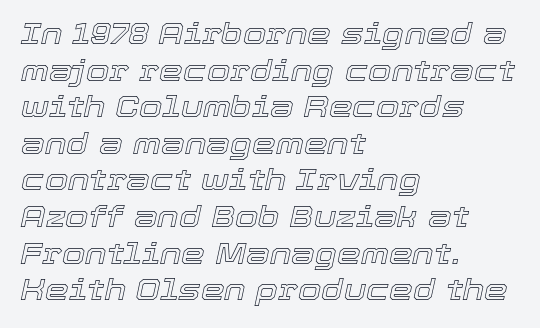
{"italic": "yes", "lean": "right", "slant_degrees": 12, "width": "normal", "x_height": "medium", "monospaced": "no", "underline": "no", "align": "left", "line_spacing_ratio": 1.22, "letter_spacing": "normal", "letter_spacing_em": 0.0, "glyph_px": 30}
